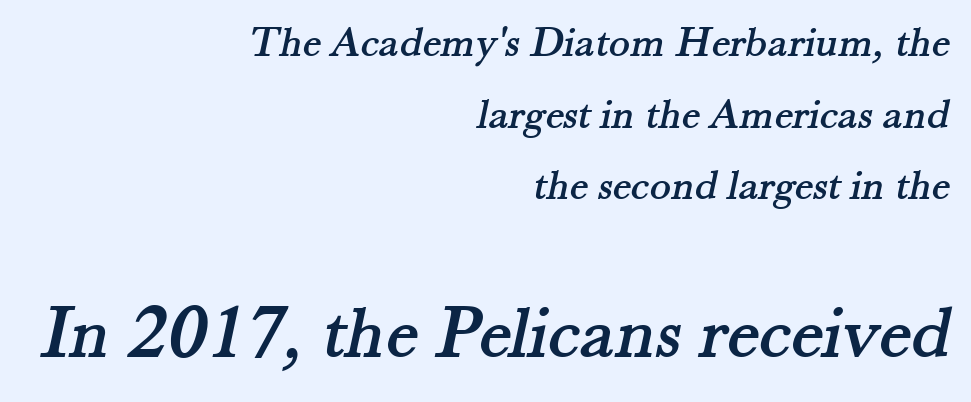
Q: Is the typeface a serif or a sans-serif typeface? A: Serif.
Q: Is the text underlined? A: No.
Q: How is the paragraph aligned? A: Right-aligned.
Q: Is the spacing between letters normal or unusually wide? A: Normal.
Q: Is the spacing between lines tight, normal or loose? A: Normal.
Q: Which block of text is set in a larger size, the first (top) or the second (bottom)? A: The second (bottom) one.
Q: Width (condensed, normal, or wide)? A: Normal.
Q: Stroke contrast? A: Medium.
Q: x-height? A: Small.
Q: Monospaced? A: No.
